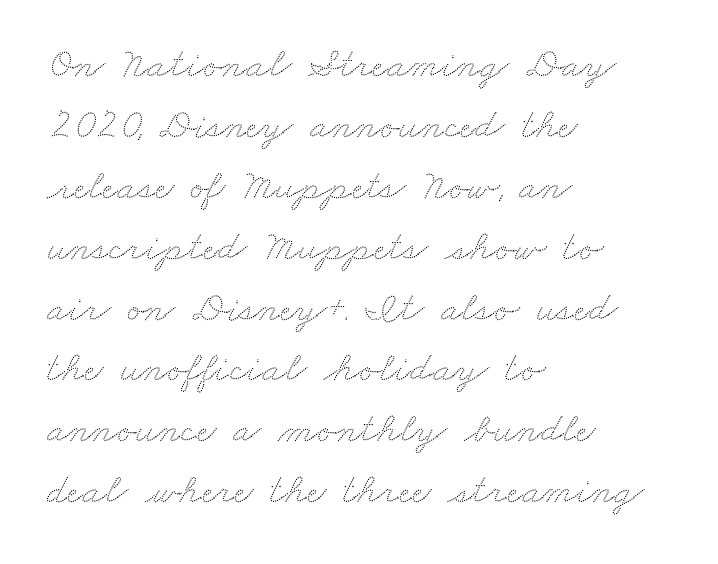
Q: Is the text underlined? A: No.
Q: How is the paragraph aligned? A: Left-aligned.
Q: Is the spacing between letters normal or unusually wide? A: Normal.
Q: Is the spacing between lines tight, normal or loose? A: Normal.
Q: Width (condensed, normal, or wide)? A: Wide.
Q: Stroke contrast? A: Low.
Q: x-height? A: Small.
Q: Monospaced? A: No.
